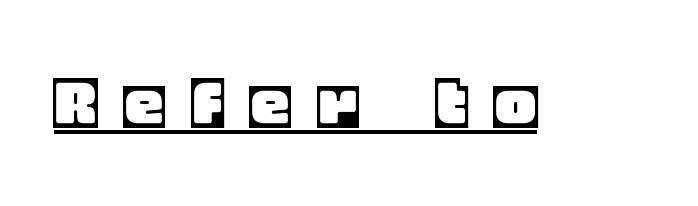
You could not count columns in this text — the font is proportionally spaced. Designer's note — italics off, roman on. Look at the tracking — it's clearly loosened, letters drifting apart. Emphasis is given by a line drawn under the lettering.
